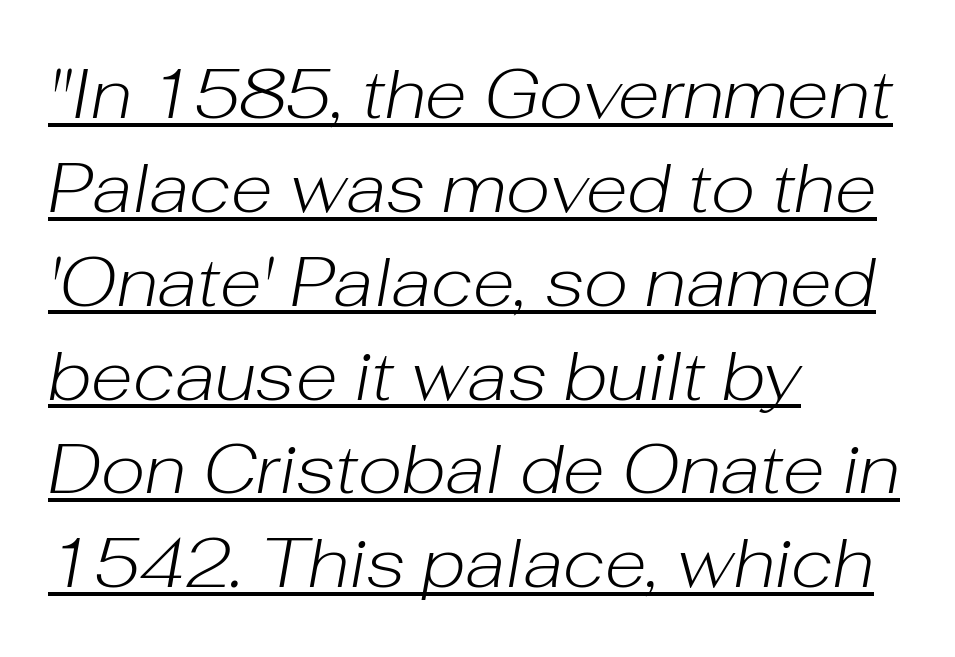
{"italic": "yes", "lean": "right", "slant_degrees": 10, "bold": "no", "weight": "light", "width": "normal", "stroke_contrast": "low", "x_height": "medium", "monospaced": "no", "underline": "yes", "align": "left", "line_spacing": "normal", "line_spacing_ratio": 1.36, "letter_spacing": "normal", "letter_spacing_em": 0.0, "glyph_px": 69}
